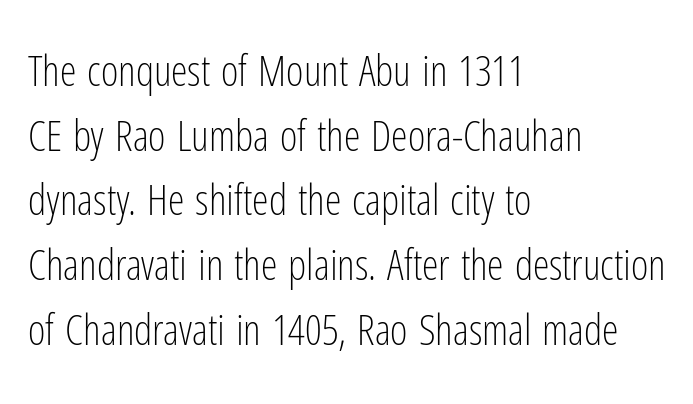
You can tell it's not italic because the verticals are truly vertical. Lines of text with bare space underneath. These lines stack with their left ends in a neat column. Do the characters align in a grid? No, the font is proportional.
